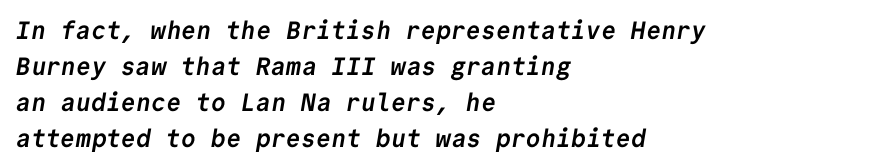
{"bold": "yes", "underline": "no", "align": "left", "line_spacing": "normal", "line_spacing_ratio": 1.44, "letter_spacing": "normal", "letter_spacing_em": 0.0, "glyph_px": 25}
